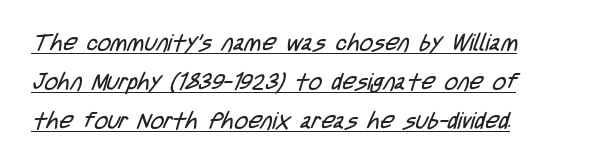
The image shows 23 px text type; set left-aligned, normal line spacing (1.69x), normal letter spacing, underlined.
